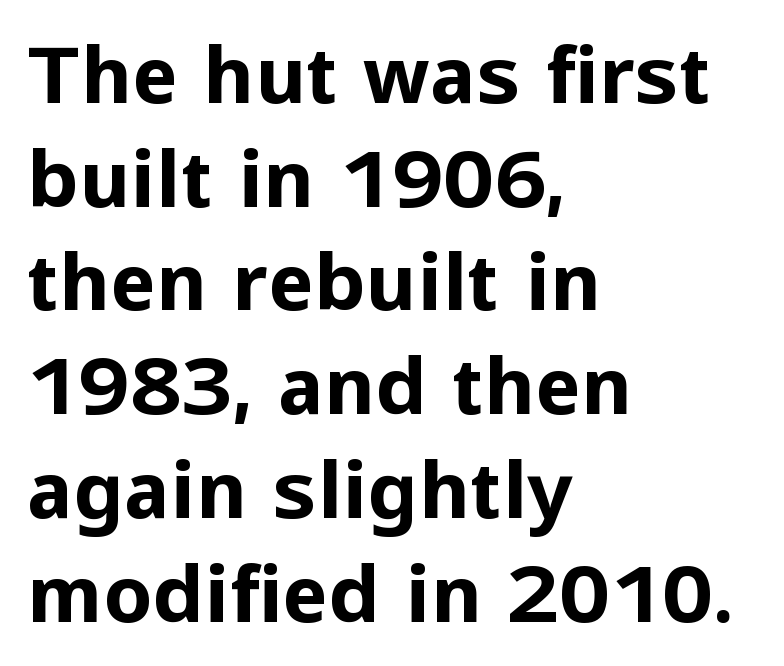
The image shows 78 px bold sans-serif type, upright; set left-aligned, normal line spacing (1.33x), normal letter spacing, not underlined; low stroke contrast and a medium x-height.
